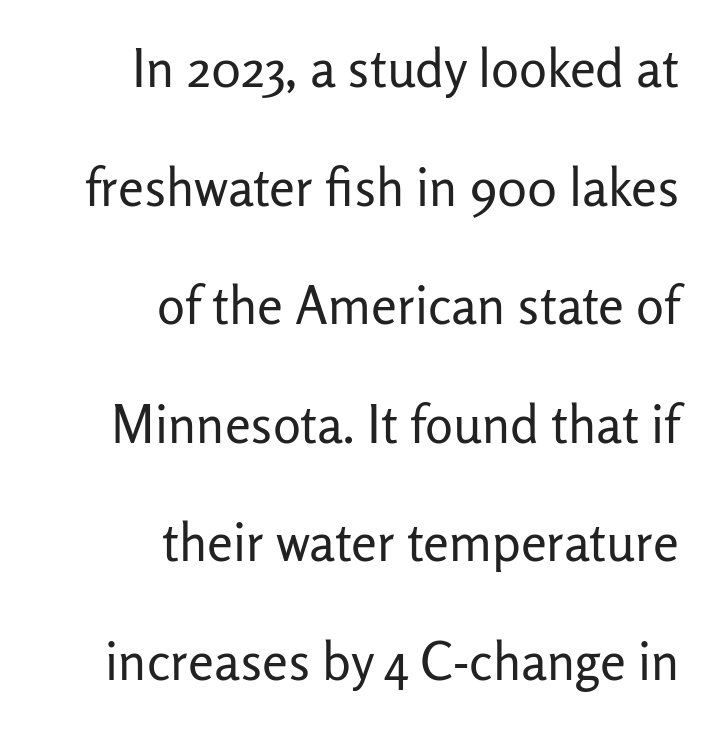
Q: Is the text bold? A: No.
Q: Is the text italic (slanted)? A: No, it is upright.
Q: Is the typeface a serif or a sans-serif typeface? A: Sans-serif.
Q: Is the text underlined? A: No.
Q: How is the paragraph aligned? A: Right-aligned.
Q: Is the spacing between letters normal or unusually wide? A: Normal.
Q: Is the spacing between lines tight, normal or loose? A: Loose.
Q: Width (condensed, normal, or wide)? A: Normal.
Q: Stroke contrast? A: Low.
Q: x-height? A: Medium.
Q: Monospaced? A: No.
